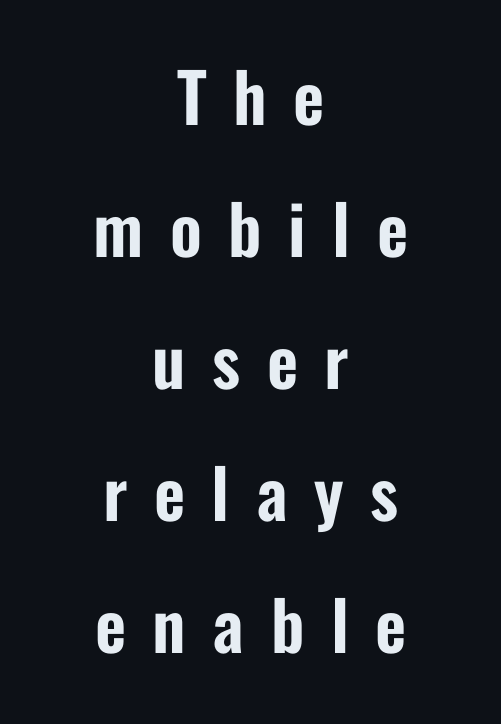
The image shows 68 px condensed sans-serif type, upright; set centered, loose line spacing (1.94x), unusually wide letter spacing (+0.39 em), not underlined; low stroke contrast and a medium x-height.
